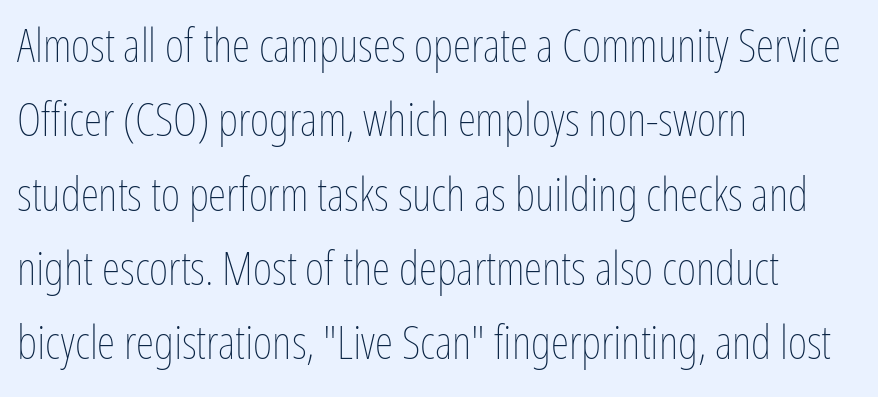
The image shows 47 px thin, condensed type, upright; set left-aligned, normal line spacing (1.58x), normal letter spacing, not underlined; low stroke contrast and a medium x-height.
